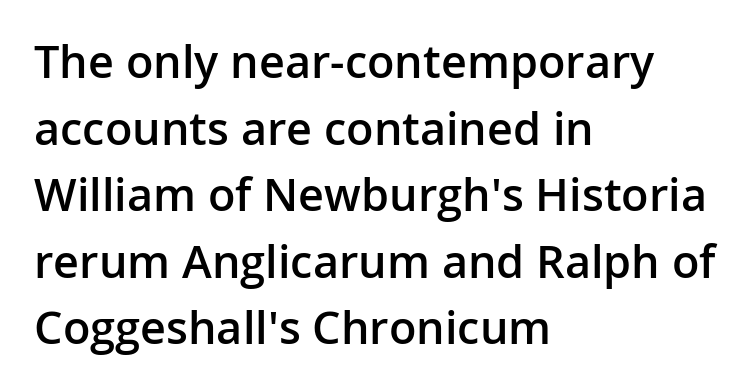
Layout note: lines flush left. Serif or sans? Sans — the stroke terminals are bare. The typesetting leans somewhat heavy: a semibold. The vertical gap from one line to the next is medium. Clear beneath every line of the passage.
